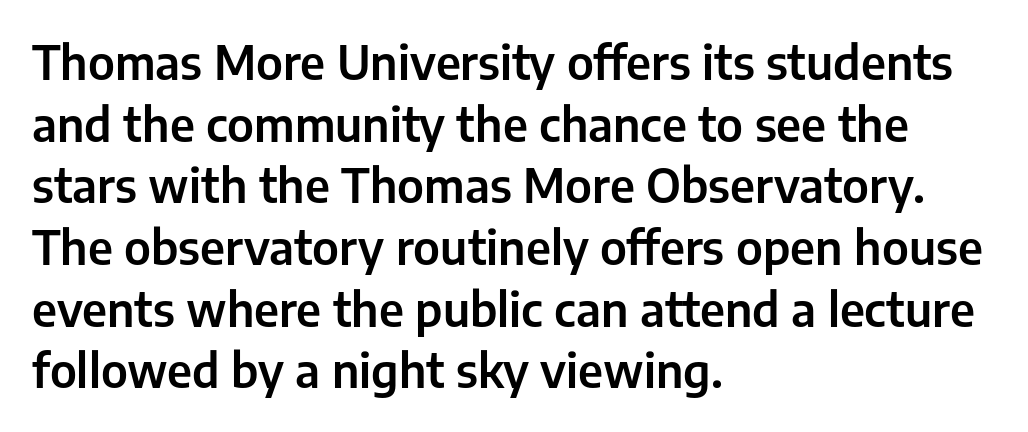
{"serif": "no", "italic": "no", "width": "normal", "stroke_contrast": "low", "x_height": "medium", "monospaced": "no", "underline": "no", "align": "left", "line_spacing": "normal", "line_spacing_ratio": 1.34, "letter_spacing": "normal", "letter_spacing_em": 0.0, "glyph_px": 46}
